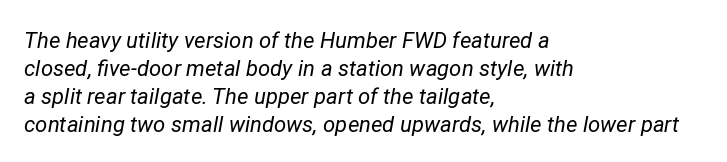
Q: Is the text bold? A: No.
Q: Is the text italic (slanted)? A: Yes, it leans right by about 12 degrees.
Q: Is the text underlined? A: No.
Q: How is the paragraph aligned? A: Left-aligned.
Q: Is the spacing between letters normal or unusually wide? A: Normal.
Q: Is the spacing between lines tight, normal or loose? A: Normal.
